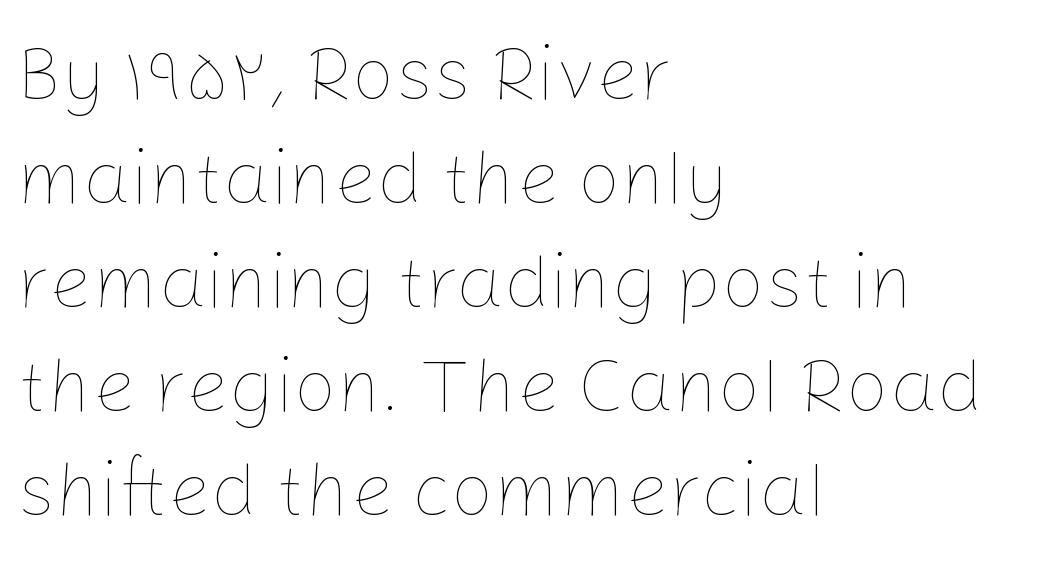
No word sits above an underline. Interline gaps are of average width in this sample. Stem width sits at or under what a default text font uses. Where is the straight margin? On the left.
